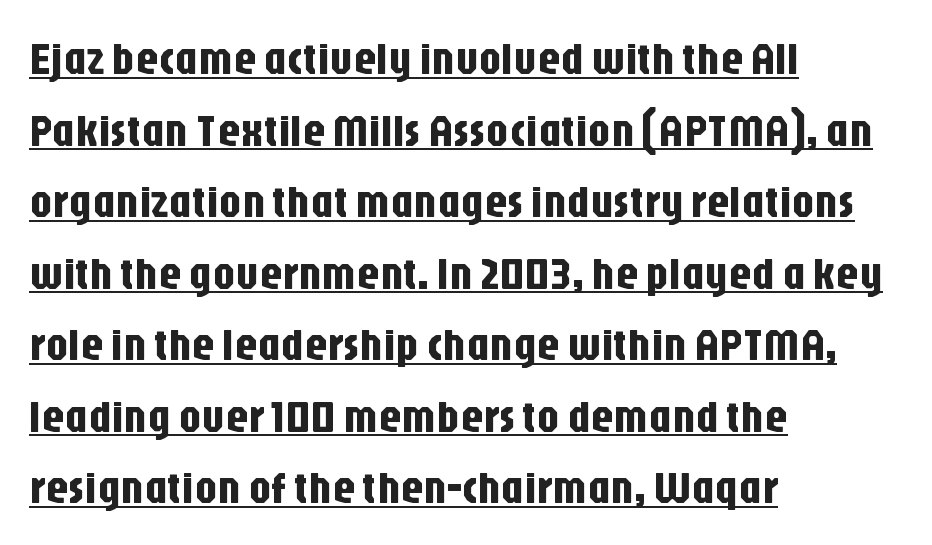
Nope, no serifs anywhere on these letters. Unlike italic type, these characters show no tilt at all. How would I describe the line gaps? Plain and ordinary. Looks like regular typesetting: each glyph gets only the width it needs. The setting favours the left margin, as ordinary paragraphs usually do. The line texture is even and compact thanks to regular tracking.
